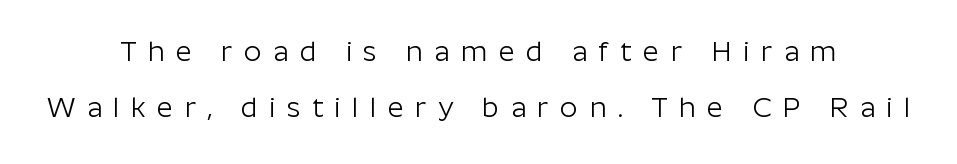
The image shows 28 px light sans-serif type, upright; set centered, loose line spacing (1.99x), unusually wide letter spacing (+0.41 em), not underlined; low stroke contrast and a medium x-height.
